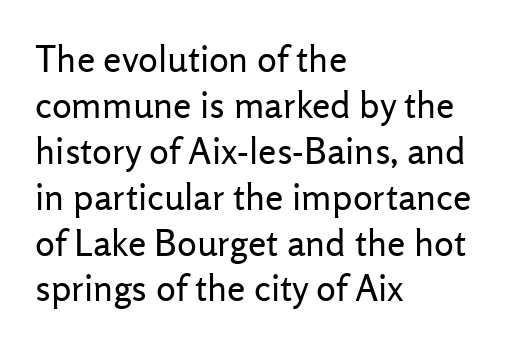
The image shows 37 px regular-weight sans-serif type, upright; set left-aligned, line spacing 1.24x, normal letter spacing, not underlined; low stroke contrast and a medium x-height.
